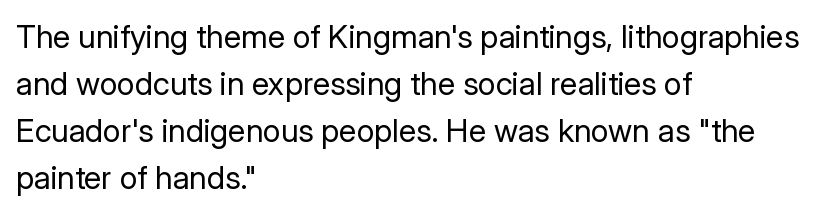
You could call the tracking neutral — neither tight nor loose. Weight: in the light-to-regular range. Horizontal bands of white between lines are of average thickness. Every stem runs plumb, perpendicular to the baseline. Varying glyph widths throughout — classic text-font behaviour. In terms of letterform style, serifs are entirely absent.
